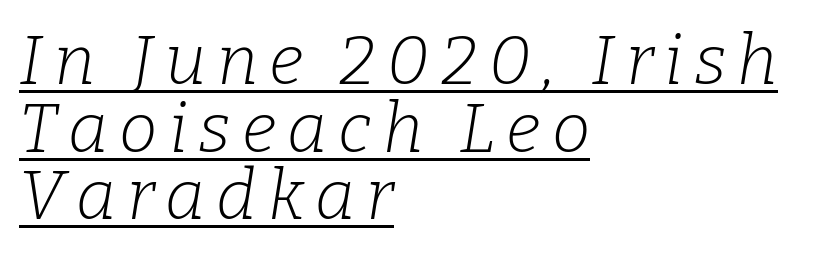
{"serif": "yes", "italic": "yes", "lean": "right", "slant_degrees": 9, "bold": "no", "weight": "light", "width": "normal", "stroke_contrast": "low", "x_height": "medium", "monospaced": "no", "underline": "yes", "align": "left", "line_spacing": "tight", "line_spacing_ratio": 0.98, "glyph_px": 69}
